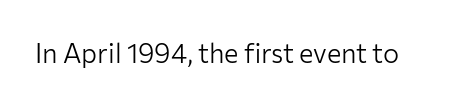
Q: Is the text bold? A: No.
Q: Is the text italic (slanted)? A: No, it is upright.
Q: Is the text underlined? A: No.
Q: Is the spacing between letters normal or unusually wide? A: Normal.
